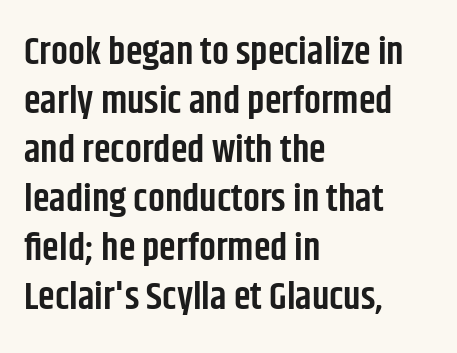
{"serif": "no", "italic": "no", "bold": "semi", "weight": "semibold", "width": "condensed", "stroke_contrast": "low", "x_height": "large", "monospaced": "no", "underline": "no", "align": "left", "line_spacing": "normal", "line_spacing_ratio": 1.29, "letter_spacing": "normal", "letter_spacing_em": 0.0, "glyph_px": 38}
